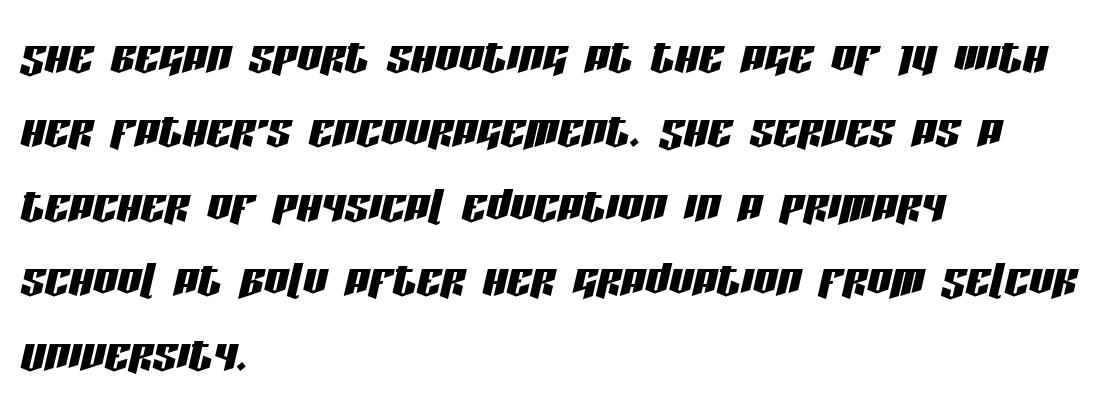
Q: Is the text italic (slanted)? A: Yes, it leans right by about 13 degrees.
Q: Is the text underlined? A: No.
Q: How is the paragraph aligned? A: Left-aligned.
Q: Is the spacing between letters normal or unusually wide? A: Normal.
Q: Width (condensed, normal, or wide)? A: Condensed.
Q: Stroke contrast? A: Low.
Q: x-height? A: Large.
Q: Monospaced? A: No.
